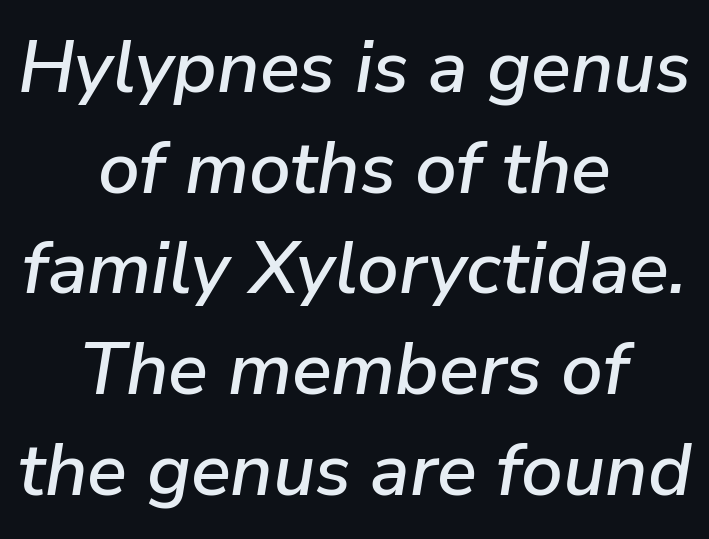
It's the slanting kind of type. Varying glyph widths throughout — classic text-font behaviour. Just letters on the line, the space beneath them empty. The vertical gap from one line to the next is medium.
